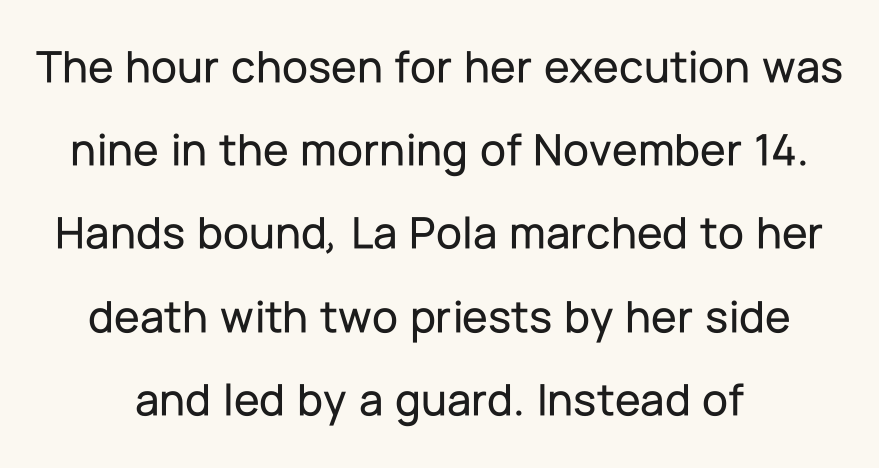
Horizontally, the lines are justified to the midpoint only. Is this a sans? Yes — the strokes have no serifs. How are the letters spaced? Ordinarily, with no added tracking. Any mark beneath the type? The region is blank. It's the straight-up-and-down kind of type.
